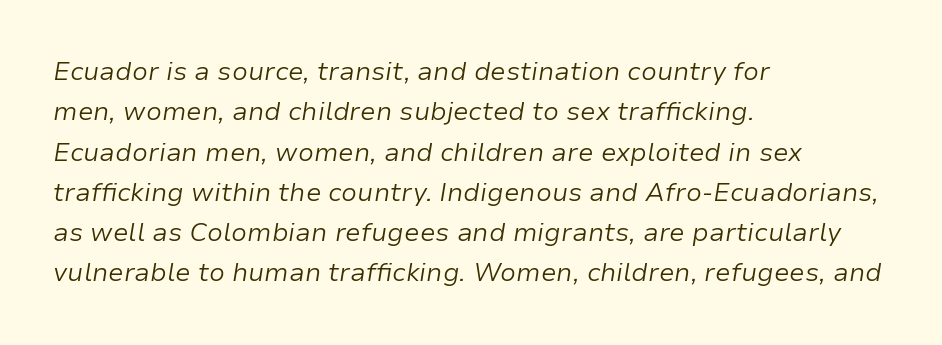
The whole block is typeset with a tilt. Bare-footed words on every line. The passage shown is not bold in any degree. A typesetter would call this zero additional tracking.
